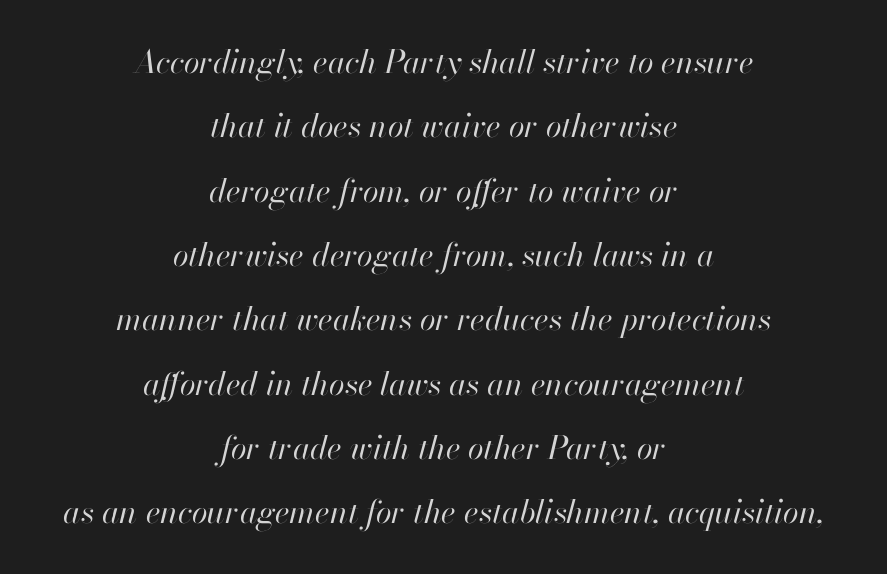
Honestly, the rows look like they've been pulled way apart. Note the varied advance widths — an 'i' is clearly narrower than an 'm'. Observe the lean: these are italic letterforms. Layout note: lines centered. Is this a heavy cut? Hardly; it is regular or lighter.
